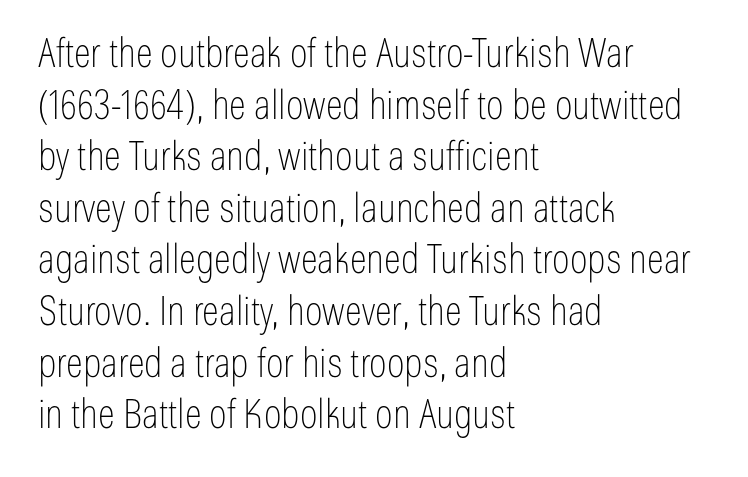
Character widths vary here, with narrow letters taking less room than wide ones. Rendered with straight, roman letterforms. Compared with typical paragraphs, the rows here are spaced about the same. Check where the strokes stop: nothing finishes them off — pure sans. Words float on clear page, feet unadorned. This sample uses plain, unmodified letter spacing.
